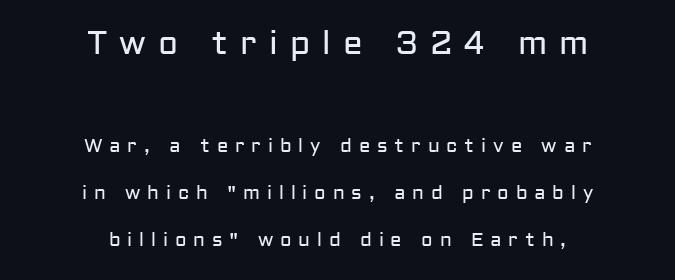
The letters stand straight up with perfectly vertical stems. The lines in this sample share a center point and differ in where they start and stop. Is this a heavy cut? Hardly; it is regular or lighter. Vertically, the passage feels expansive, rows floating well apart.
